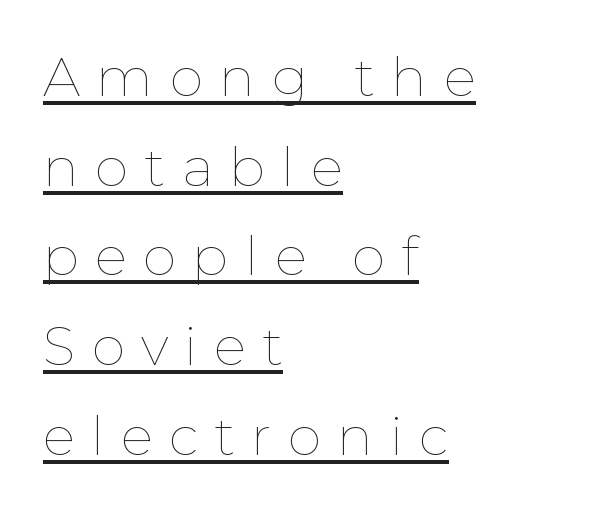
This rendering widens character spacing well past its baseline value. Layout note: lines flush left. Posture: straight, roman, zero tilt. The glyphs are accompanied by a horizontal stroke just below them.
